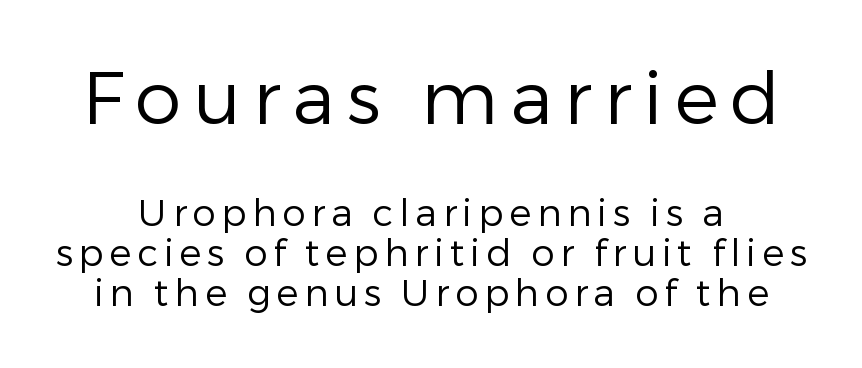
The words here are not underlined. The typeface chosen for these lines omits serifs. The passage shown stacks its lines with hardly any gap. If you drew a line through each stem, it would be perfectly vertical. Stems here are at most as thick as an everyday book face. Proportional: the letters do not fall into vertical columns.
